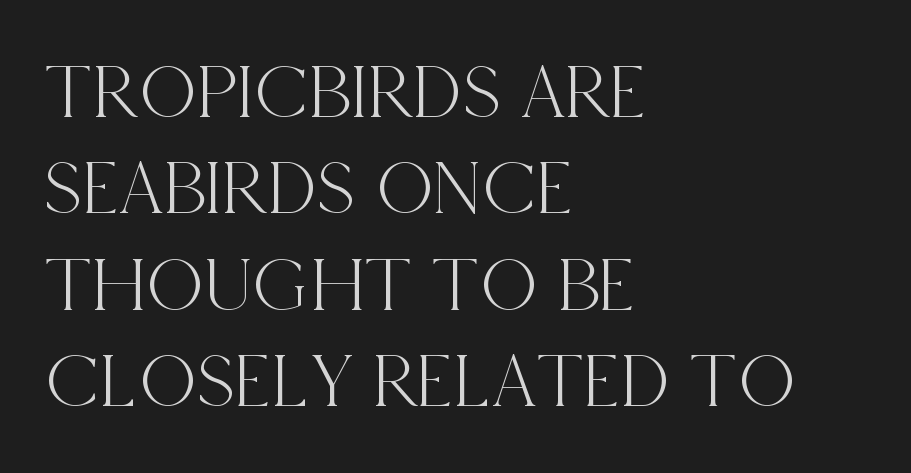
Q: Is the text italic (slanted)? A: No, it is upright.
Q: Is the typeface a serif or a sans-serif typeface? A: Serif.
Q: Is the text underlined? A: No.
Q: How is the paragraph aligned? A: Left-aligned.
Q: Is the spacing between letters normal or unusually wide? A: Normal.
Q: Width (condensed, normal, or wide)? A: Condensed.
Q: x-height? A: Large.
Q: Monospaced? A: No.
